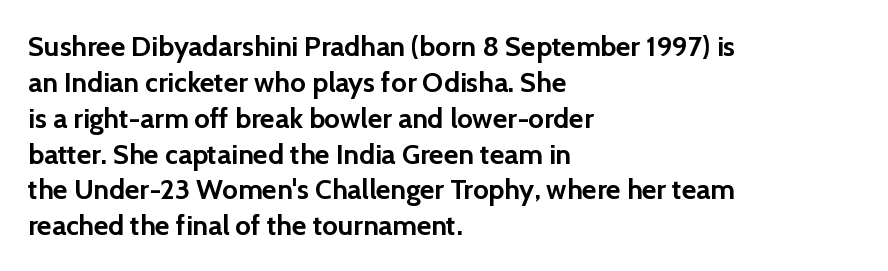
Q: Is the text bold? A: Yes.
Q: Is the text italic (slanted)? A: No, it is upright.
Q: Is the typeface a serif or a sans-serif typeface? A: Sans-serif.
Q: Is the text underlined? A: No.
Q: How is the paragraph aligned? A: Left-aligned.
Q: Is the spacing between letters normal or unusually wide? A: Normal.
Q: Is the spacing between lines tight, normal or loose? A: Normal.
Q: Width (condensed, normal, or wide)? A: Normal.
Q: x-height? A: Medium.
Q: Monospaced? A: No.
